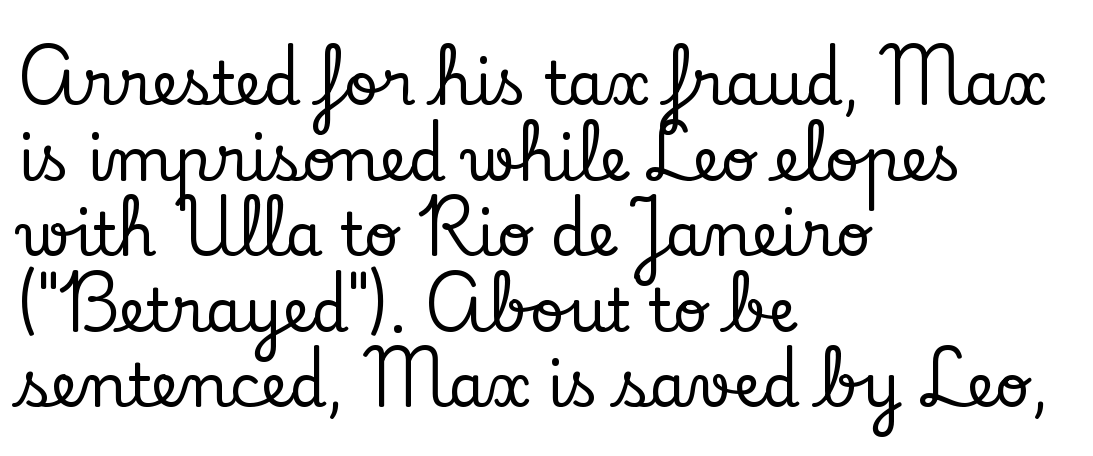
{"serif": "yes", "italic": "no", "width": "normal", "stroke_contrast": "low", "x_height": "small", "monospaced": "no", "underline": "no", "align": "left", "line_spacing": "normal", "line_spacing_ratio": 1.26, "letter_spacing": "normal", "letter_spacing_em": 0.0, "glyph_px": 60}
